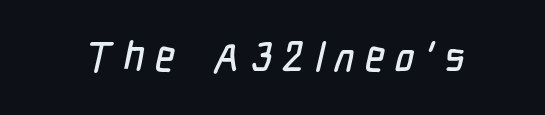
{"serif": "no", "width": "condensed", "stroke_contrast": "low", "x_height": "medium", "monospaced": "no", "underline": "no", "letter_spacing": "wide", "letter_spacing_em": 0.25, "glyph_px": 42}
